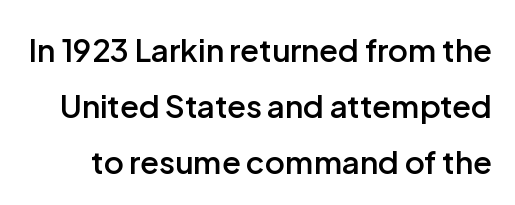
The image shows 31 px semibold sans-serif type, upright; set line spacing 1.8x, normal letter spacing, not underlined; low stroke contrast and a medium x-height.
